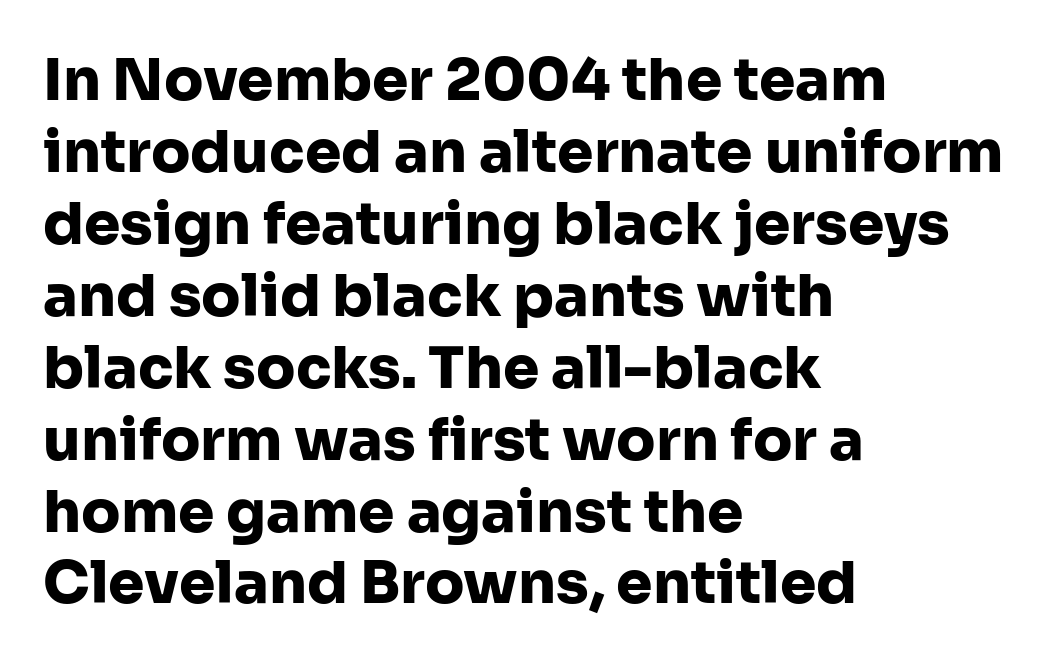
The image shows 58 px heavy sans-serif type, upright; set left-aligned, line spacing 1.24x, normal letter spacing, not underlined; low stroke contrast and a medium x-height.
